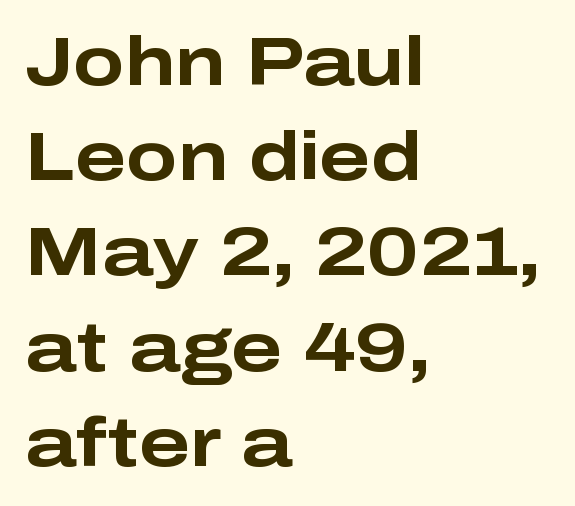
Q: Is the text bold? A: Yes.
Q: Is the text italic (slanted)? A: No, it is upright.
Q: Is the typeface a serif or a sans-serif typeface? A: Sans-serif.
Q: Is the text underlined? A: No.
Q: How is the paragraph aligned? A: Left-aligned.
Q: Is the spacing between letters normal or unusually wide? A: Normal.
Q: Is the spacing between lines tight, normal or loose? A: Normal.
Q: Width (condensed, normal, or wide)? A: Wide.
Q: Stroke contrast? A: Low.
Q: x-height? A: Medium.
Q: Monospaced? A: No.
